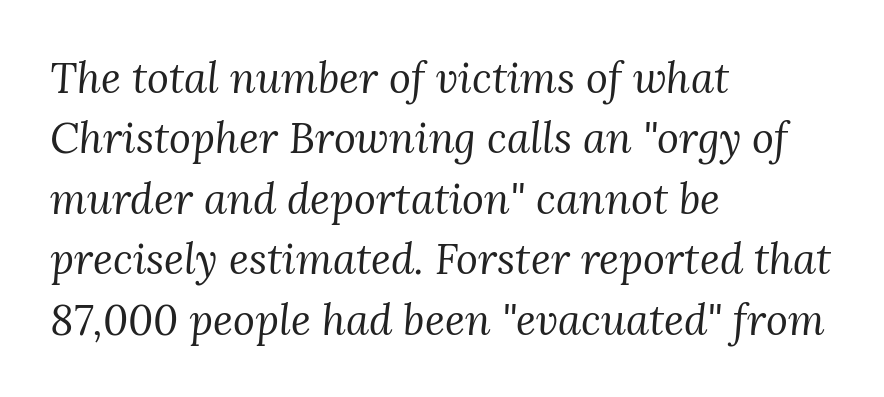
The image shows 42 px regular-weight serif type, italic (leaning right); set left-aligned, normal line spacing (1.44x), normal letter spacing, not underlined; medium stroke contrast and a medium x-height.
